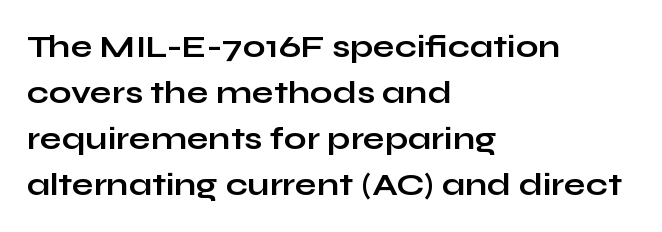
Q: Is the text bold? A: Yes.
Q: Is the text italic (slanted)? A: No, it is upright.
Q: Is the typeface a serif or a sans-serif typeface? A: Sans-serif.
Q: Is the text underlined? A: No.
Q: How is the paragraph aligned? A: Left-aligned.
Q: Is the spacing between letters normal or unusually wide? A: Normal.
Q: Is the spacing between lines tight, normal or loose? A: Normal.
Q: Width (condensed, normal, or wide)? A: Wide.
Q: Stroke contrast? A: Low.
Q: x-height? A: Medium.
Q: Monospaced? A: No.
